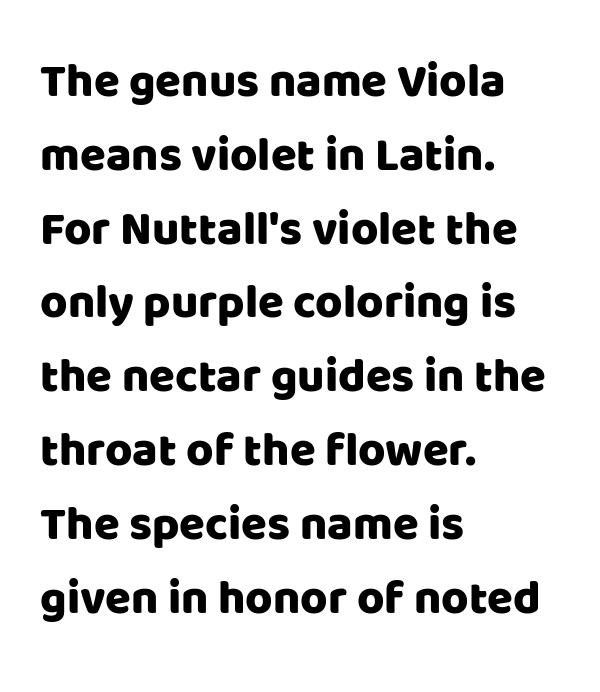
{"serif": "no", "italic": "no", "width": "normal", "stroke_contrast": "low", "x_height": "large", "monospaced": "no", "underline": "no", "align": "left", "line_spacing": "normal", "line_spacing_ratio": 1.57, "letter_spacing": "normal", "letter_spacing_em": 0.0, "glyph_px": 47}
